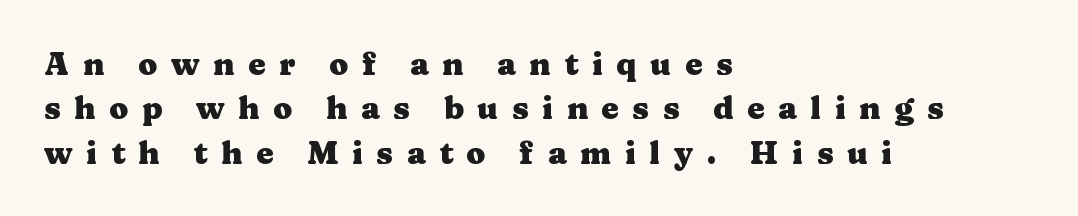
The image shows 31 px heavy, wide serif type, upright; set left-aligned, normal line spacing (1.43x), unusually wide letter spacing (+0.44 em), not underlined; medium stroke contrast and a medium x-height.
